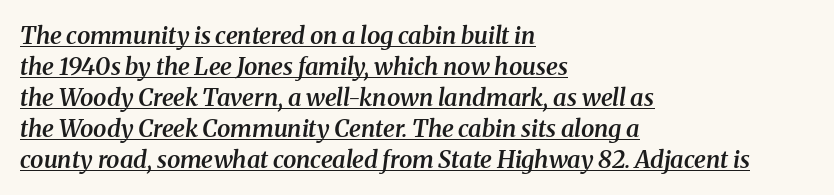
This sample keeps an unexceptional amount of space between lines. Letter spacing: default. Does the lettering tilt? It does — this is italic. On the weight axis this lands at semibold, roughly 600.
